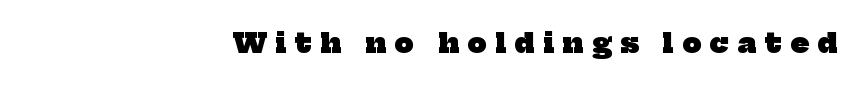
The image shows 27 px bold type; set right-aligned, unusually wide letter spacing (+0.32 em), not underlined.
